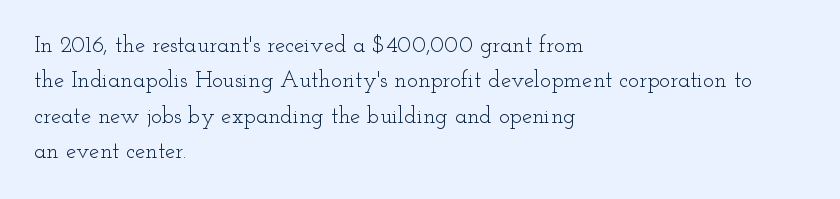
Q: Is the text bold? A: No.
Q: Is the text italic (slanted)? A: No, it is upright.
Q: Is the text underlined? A: No.
Q: How is the paragraph aligned? A: Left-aligned.
Q: Is the spacing between letters normal or unusually wide? A: Normal.
Q: Is the spacing between lines tight, normal or loose? A: Normal.
